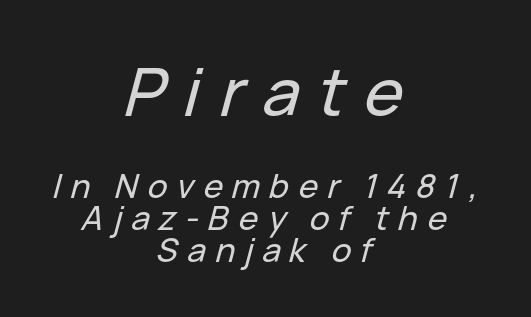
The image shows 66 px text type, italic (leaning right); set centered, tight line spacing (0.97x), unusually wide letter spacing (+0.28 em), not underlined; the first (top) block is 2.0x larger; low stroke contrast and a medium x-height.
